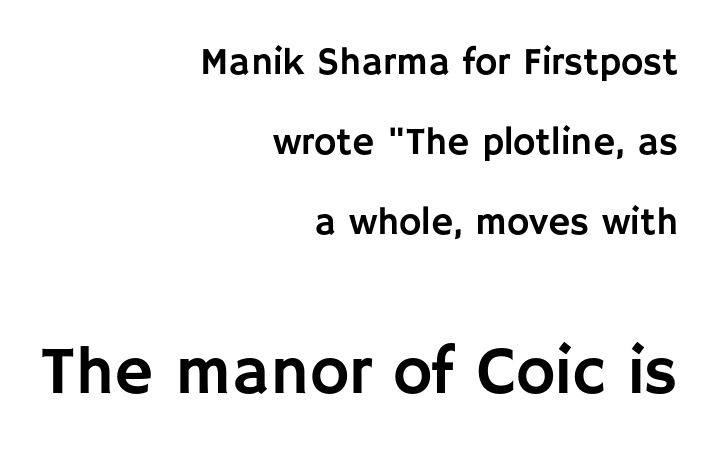
The image shows 67 px sans-serif type, upright; set right-aligned, loose line spacing (2.1x), normal letter spacing, not underlined; the second (bottom) block is 1.76x larger; low stroke contrast and a large x-height.
